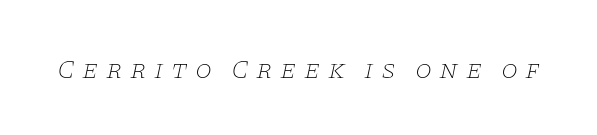
{"italic": "yes", "lean": "right", "slant_degrees": 11, "bold": "no", "underline": "no", "letter_spacing": "wide", "letter_spacing_em": 0.27, "glyph_px": 27}
